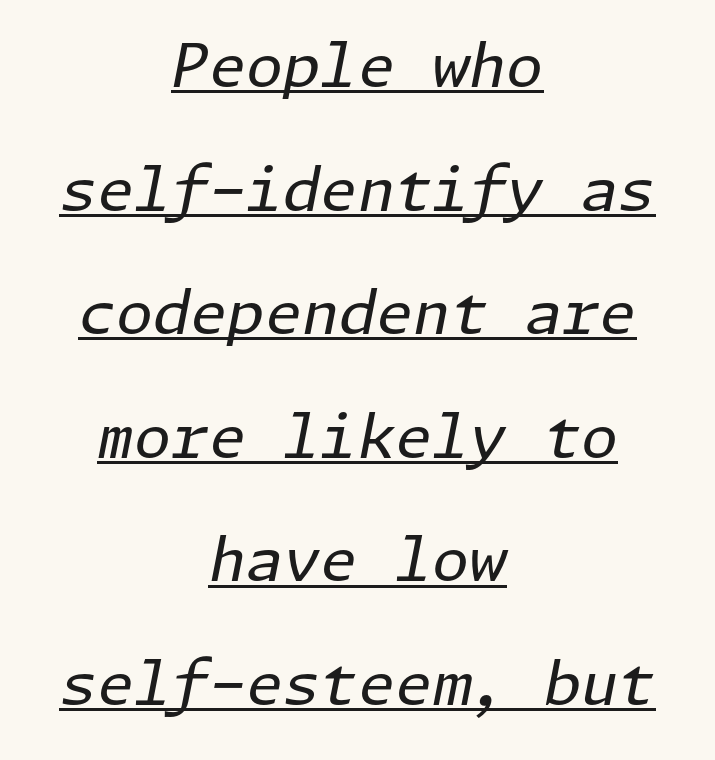
The image shows 60 px regular-weight type, italic (leaning right); set centered, loose line spacing (2.06x), normal letter spacing, underlined; low stroke contrast and a medium x-height.
